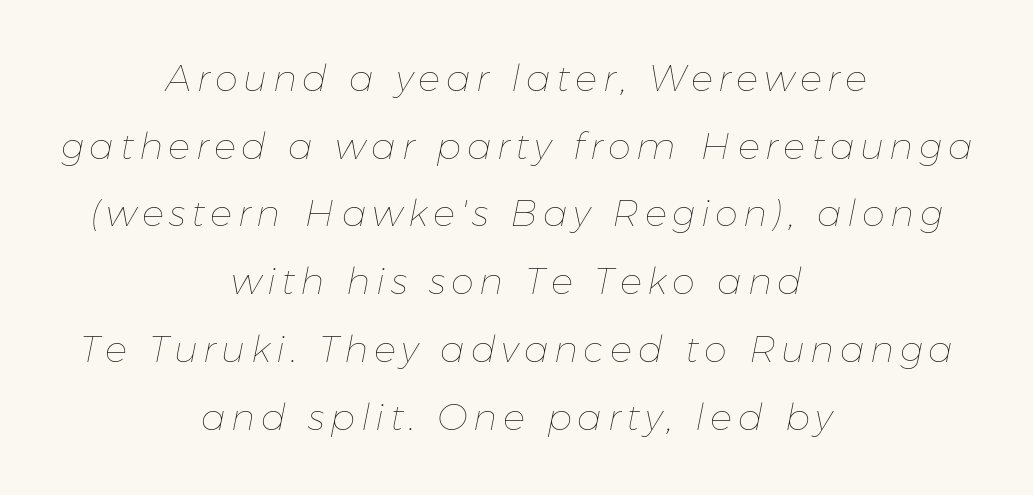
{"italic": "yes", "lean": "right", "slant_degrees": 11, "bold": "no", "weight": "thin", "width": "normal", "stroke_contrast": "low", "x_height": "medium", "monospaced": "no", "underline": "no", "align": "center", "line_spacing_ratio": 1.83, "glyph_px": 37}
